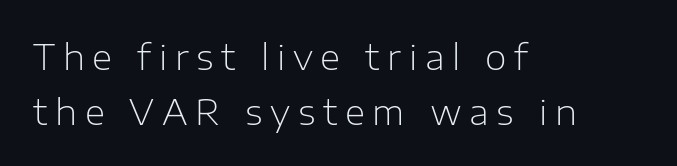
The image shows 35 px light sans-serif type, upright; set left-aligned, normal line spacing (1.56x), unusually wide letter spacing (+0.22 em), not underlined; low stroke contrast and a medium x-height.
